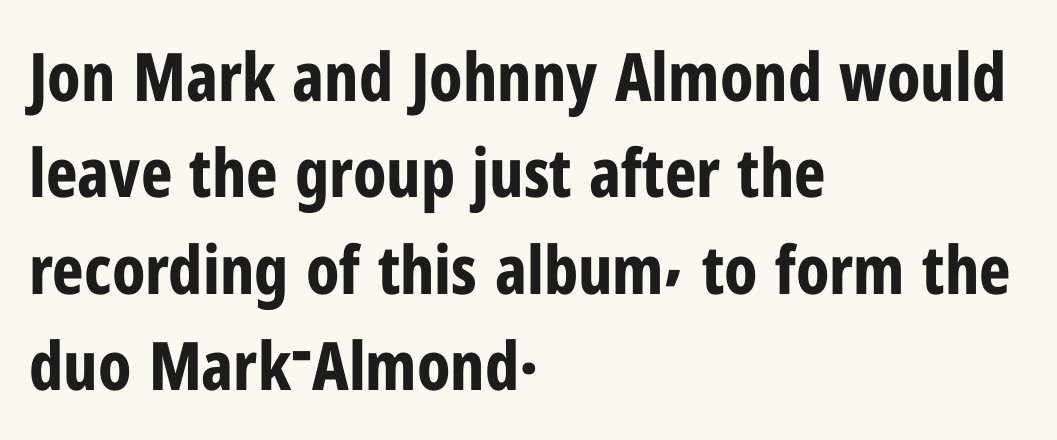
{"serif": "no", "italic": "no", "bold": "yes", "weight": "bold", "width": "condensed", "stroke_contrast": "low", "x_height": "medium", "monospaced": "no", "underline": "no", "align": "left", "line_spacing": "normal", "line_spacing_ratio": 1.44, "letter_spacing": "normal", "letter_spacing_em": 0.0, "glyph_px": 67}
